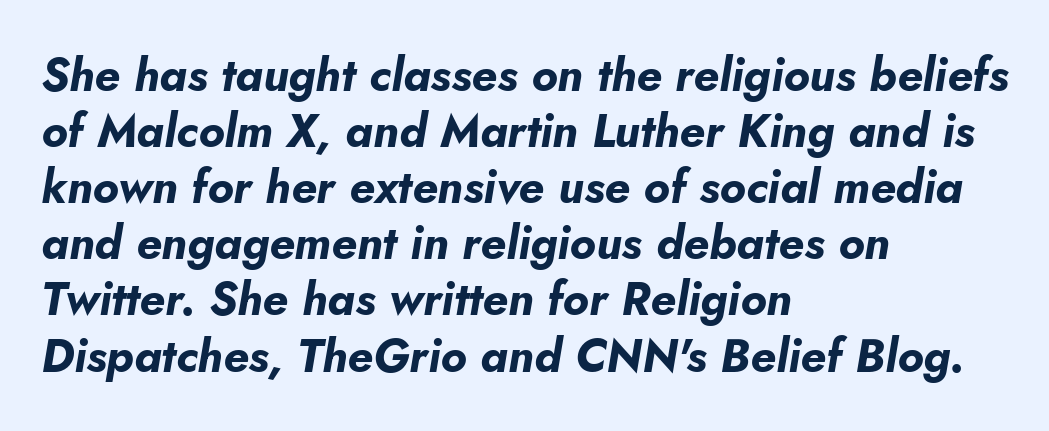
{"italic": "yes", "lean": "right", "slant_degrees": 5, "bold": "yes", "weight": "bold", "width": "normal", "stroke_contrast": "low", "x_height": "small", "monospaced": "no", "underline": "no", "align": "left", "line_spacing_ratio": 1.22, "letter_spacing": "normal", "letter_spacing_em": 0.0, "glyph_px": 46}
